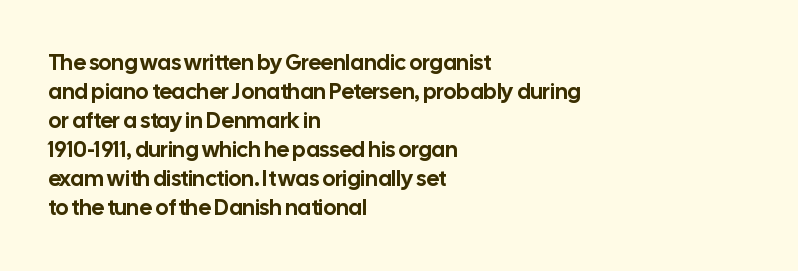
The image shows 22 px text type, upright; set left-aligned, normal line spacing (1.32x), normal letter spacing, not underlined.
